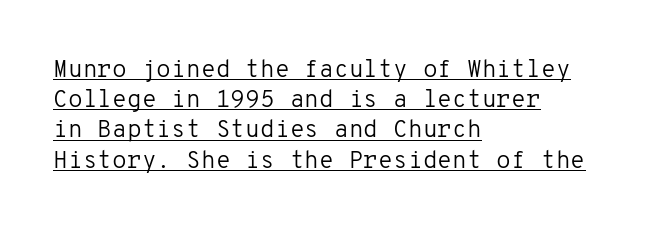
Interline gaps are of average width in this sample. The letterforms sit at book weight or below. Notice how the passage keeps a crisp vertical edge on the left only. Caption: lettering with a line underneath.
